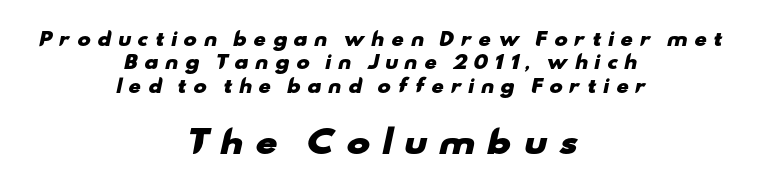
The image shows 32 px heavy, wide sans-serif type; set centered, normal line spacing (1.3x), unusually wide letter spacing (+0.34 em), not underlined; the second (bottom) block is 1.78x larger; low stroke contrast and a small x-height.
